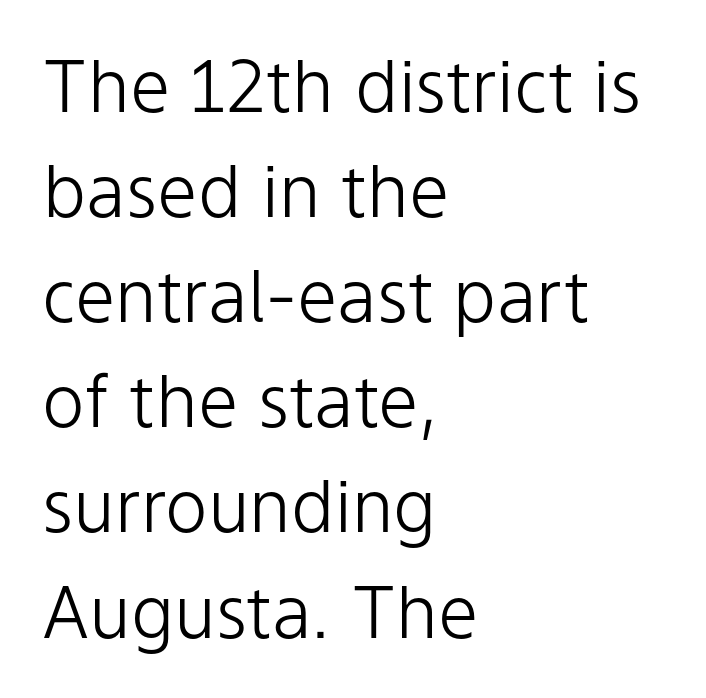
{"serif": "no", "italic": "no", "bold": "no", "weight": "light", "width": "normal", "stroke_contrast": "low", "x_height": "medium", "monospaced": "no", "underline": "no", "align": "left", "line_spacing": "normal", "line_spacing_ratio": 1.46, "letter_spacing": "normal", "letter_spacing_em": 0.0, "glyph_px": 72}
